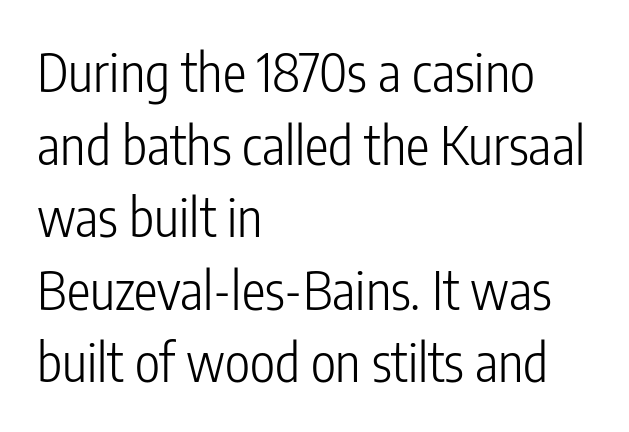
Q: Is the text bold? A: No.
Q: Is the text italic (slanted)? A: No, it is upright.
Q: Is the typeface a serif or a sans-serif typeface? A: Sans-serif.
Q: Is the text underlined? A: No.
Q: How is the paragraph aligned? A: Left-aligned.
Q: Is the spacing between letters normal or unusually wide? A: Normal.
Q: Is the spacing between lines tight, normal or loose? A: Normal.
Q: Width (condensed, normal, or wide)? A: Condensed.
Q: Stroke contrast? A: Low.
Q: x-height? A: Medium.
Q: Monospaced? A: No.
